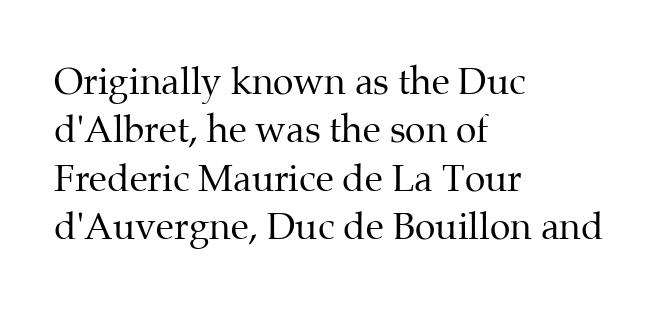
The image shows 37 px regular-weight serif type, upright; set left-aligned, normal line spacing (1.31x), normal letter spacing, not underlined; medium stroke contrast and a medium x-height.
